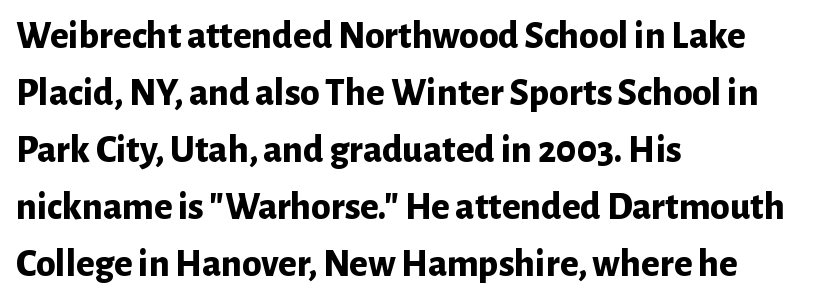
{"serif": "no", "italic": "no", "bold": "yes", "weight": "bold", "width": "normal", "stroke_contrast": "low", "x_height": "medium", "monospaced": "no", "underline": "no", "align": "left", "line_spacing": "normal", "line_spacing_ratio": 1.46, "letter_spacing": "normal", "letter_spacing_em": 0.0, "glyph_px": 39}
